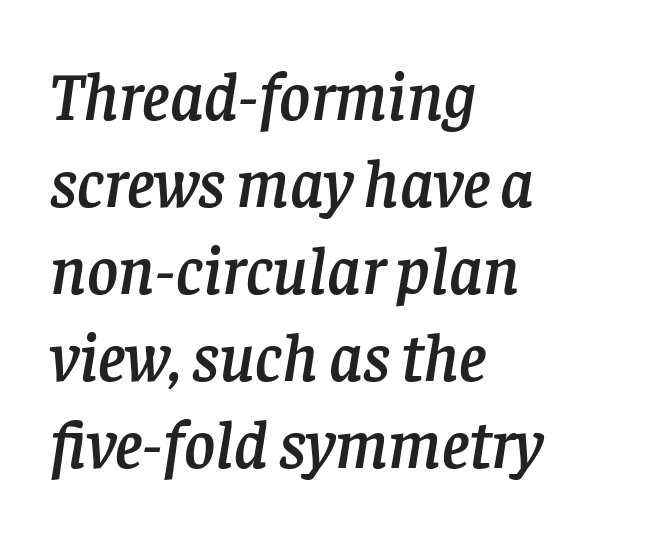
The image shows 67 px serif type, italic (leaning right); set left-aligned, normal line spacing (1.3x), normal letter spacing, not underlined; low stroke contrast and a large x-height.
